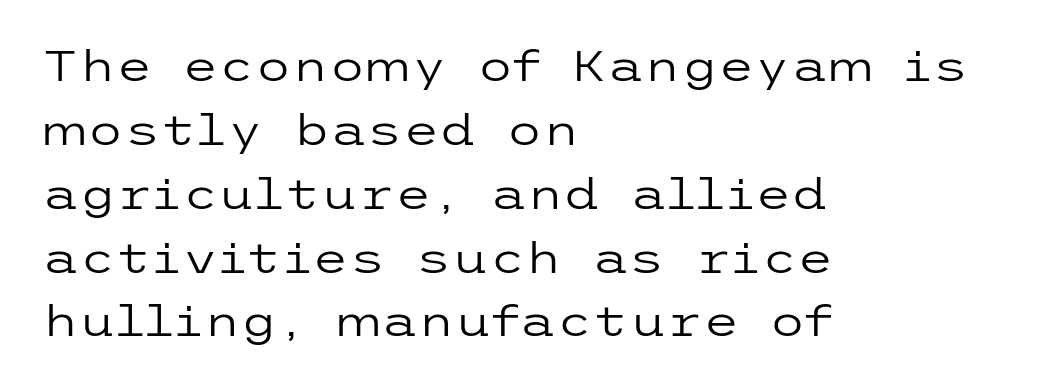
{"serif": "no", "italic": "no", "bold": "no", "weight": "regular", "width": "wide", "stroke_contrast": "low", "x_height": "medium", "underline": "no", "align": "left", "line_spacing": "normal", "line_spacing_ratio": 1.52, "letter_spacing": "normal", "letter_spacing_em": 0.0, "glyph_px": 42}
